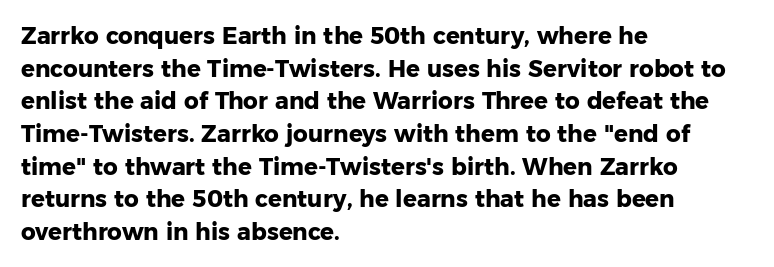
{"italic": "no", "bold": "yes", "underline": "no", "align": "left", "line_spacing": "normal", "line_spacing_ratio": 1.42, "letter_spacing": "normal", "letter_spacing_em": 0.0, "glyph_px": 23}
